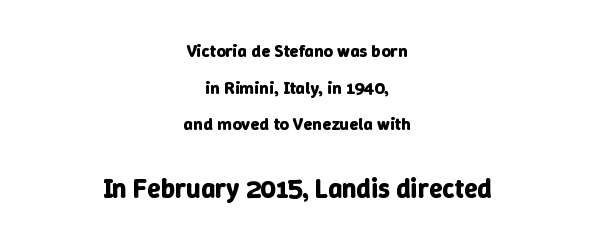
This is roman type, the default non-slanted kind. A great deal of white space separates one row of letters from the next. The emphasis by scale lands on block number two, below. The foot of each line stays bare and open.
